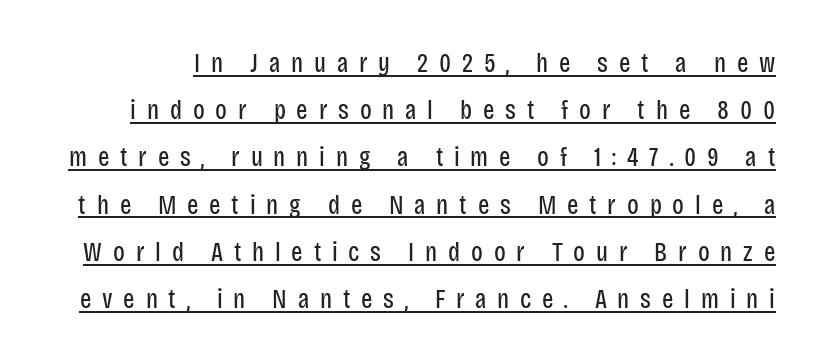
The image shows 27 px text type, upright; set line spacing 1.75x, unusually wide letter spacing (+0.4 em), underlined.
